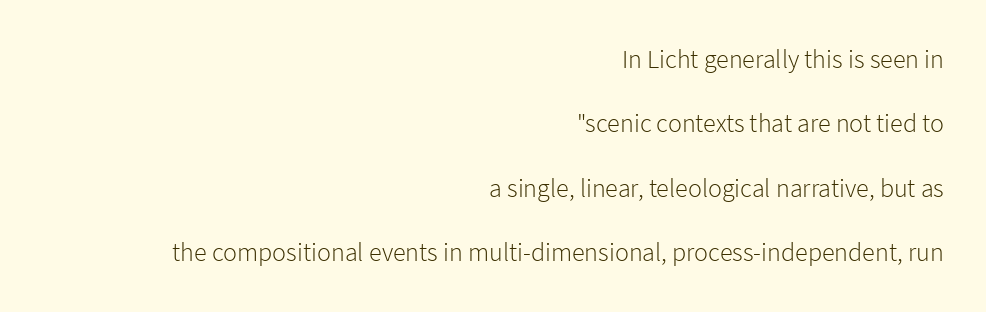
Q: Is the text bold? A: No.
Q: Is the text italic (slanted)? A: No, it is upright.
Q: Is the text underlined? A: No.
Q: How is the paragraph aligned? A: Right-aligned.
Q: Is the spacing between letters normal or unusually wide? A: Normal.
Q: Is the spacing between lines tight, normal or loose? A: Loose.
